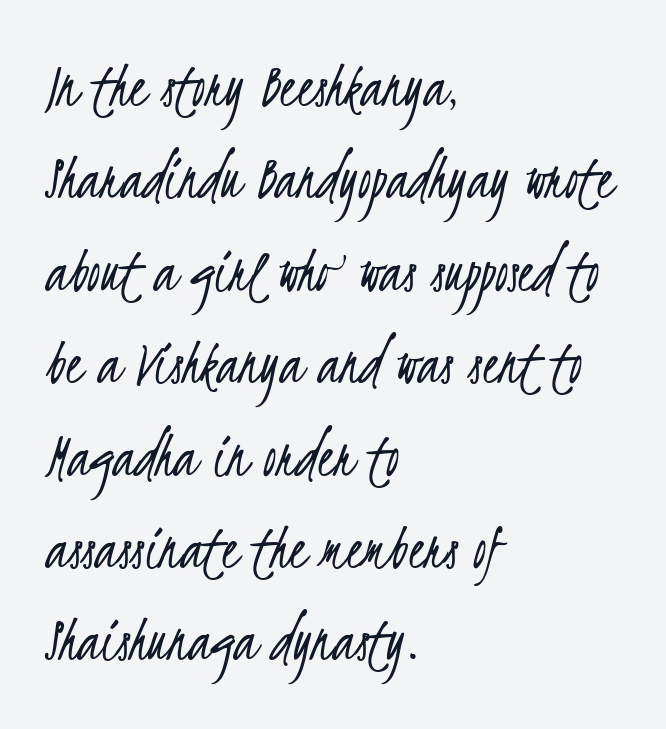
A typesetter would label this face a sans. A bare baseline throughout the passage. The typeface has the unassuming heft of standard copy or less. Alignment: flush left.
